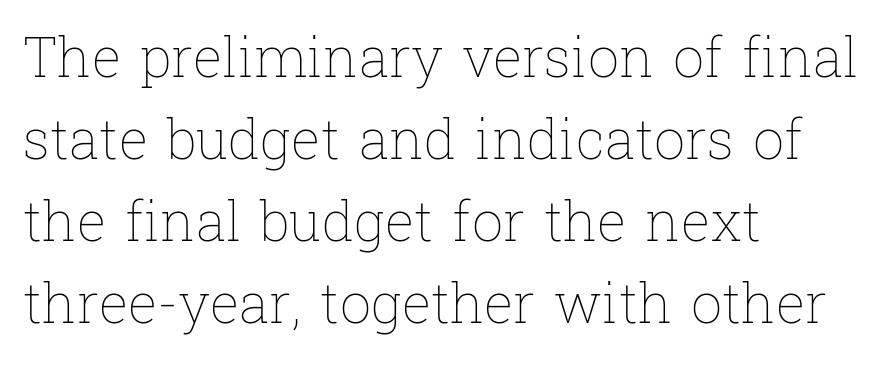
The image shows 55 px thin type, upright; set left-aligned, normal line spacing (1.49x), normal letter spacing, not underlined; low stroke contrast and a medium x-height.
